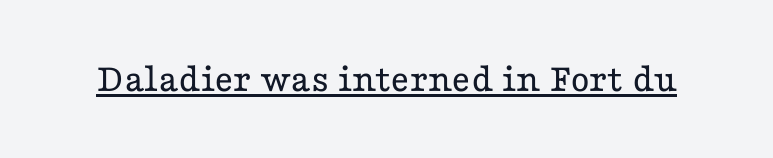
Short note: letters normally spaced. Small tapered or slab feet sit at the stroke ends, so this counts as serif. The lettering holds an erect, upright posture throughout. Here the designer chose a conventional face with non-uniform glyph widths.
